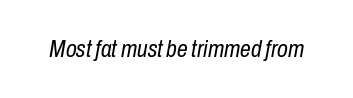
The image shows 24 px text type, italic (leaning right); set normal letter spacing, not underlined.
